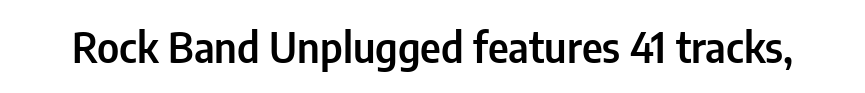
The rendering shows plain stroke endings on the letterforms — a sans-serif design. Anything drawn beneath the words? Only blank space. The tracking reads as untouched default to a designer's eye. It's the straight-up-and-down kind of type. These lines are rendered in a variable-pitch font.
